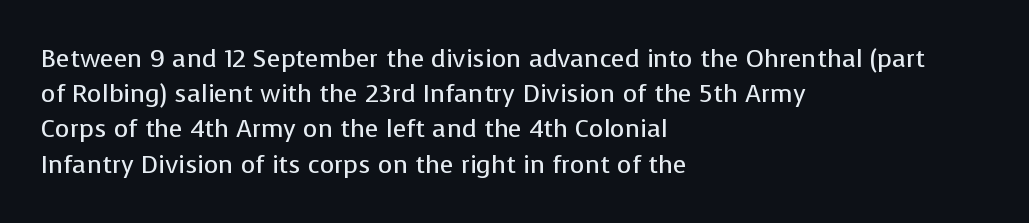
{"italic": "no", "bold": "no", "underline": "no", "align": "left", "line_spacing": "normal", "line_spacing_ratio": 1.41, "letter_spacing": "normal", "letter_spacing_em": 0.0, "glyph_px": 25}
